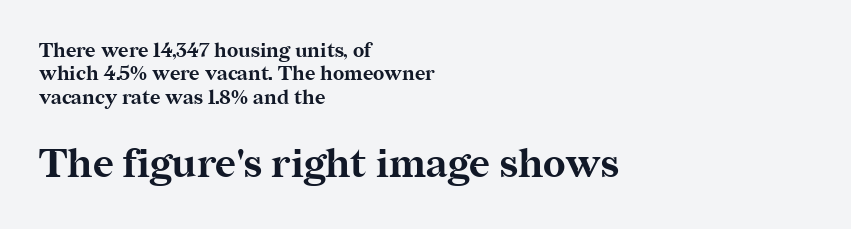
Visually the block forms a straight wall on the left and a jagged coastline on the right. Varying glyph widths throughout — classic text-font behaviour. The sample has been set heavy, in full bold. Type style note: has serifs.
